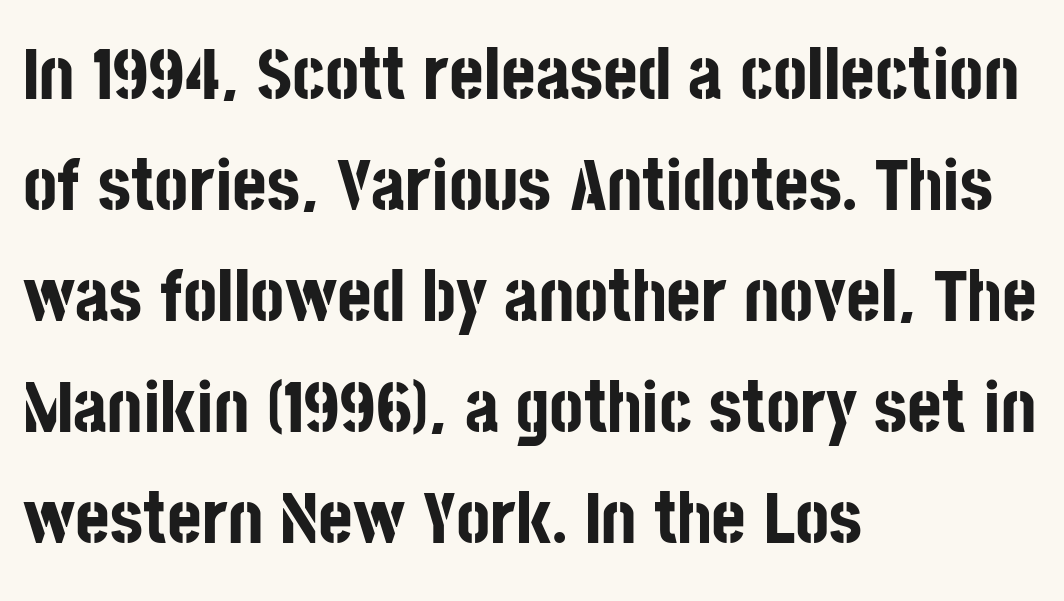
The image shows 74 px bold, condensed sans-serif type, upright; set left-aligned, normal line spacing (1.5x), normal letter spacing, not underlined; low stroke contrast and a large x-height.
